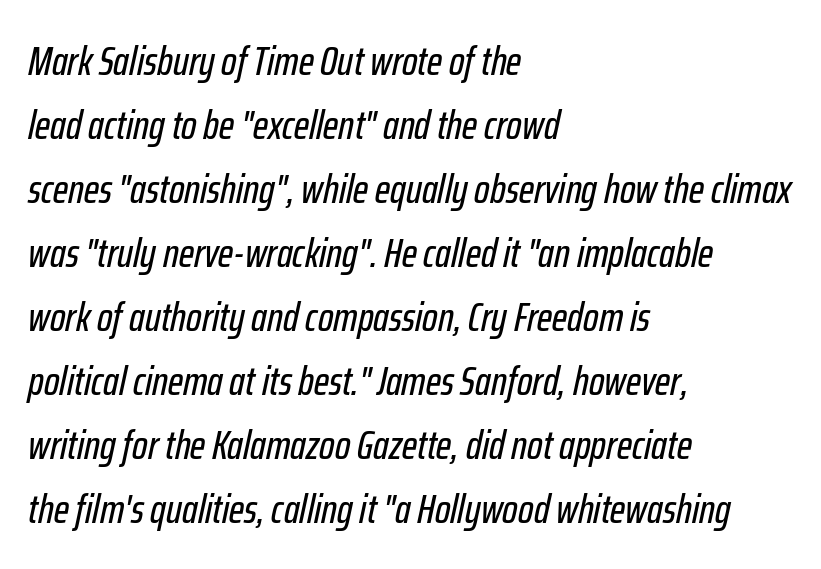
Q: Is the text italic (slanted)? A: Yes, it leans right by about 12 degrees.
Q: Is the text underlined? A: No.
Q: How is the paragraph aligned? A: Left-aligned.
Q: Is the spacing between letters normal or unusually wide? A: Normal.
Q: Is the spacing between lines tight, normal or loose? A: Normal.
Q: Width (condensed, normal, or wide)? A: Condensed.
Q: Stroke contrast? A: Low.
Q: x-height? A: Medium.
Q: Monospaced? A: No.
